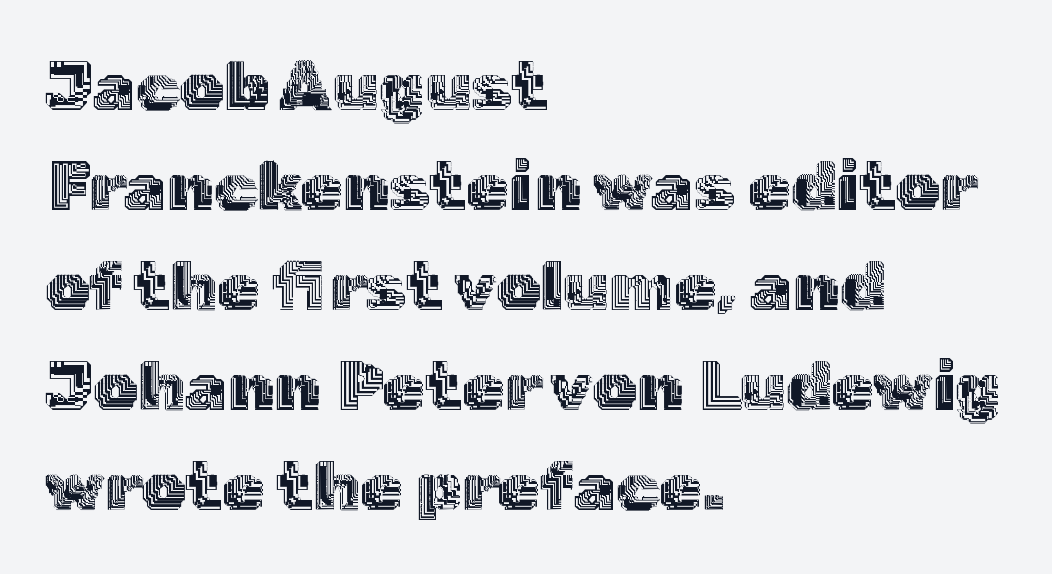
Q: Is the text italic (slanted)? A: No, it is upright.
Q: Is the text underlined? A: No.
Q: How is the paragraph aligned? A: Left-aligned.
Q: Is the spacing between letters normal or unusually wide? A: Normal.
Q: Is the spacing between lines tight, normal or loose? A: Normal.
Q: Width (condensed, normal, or wide)? A: Normal.
Q: x-height? A: Medium.
Q: Monospaced? A: No.
